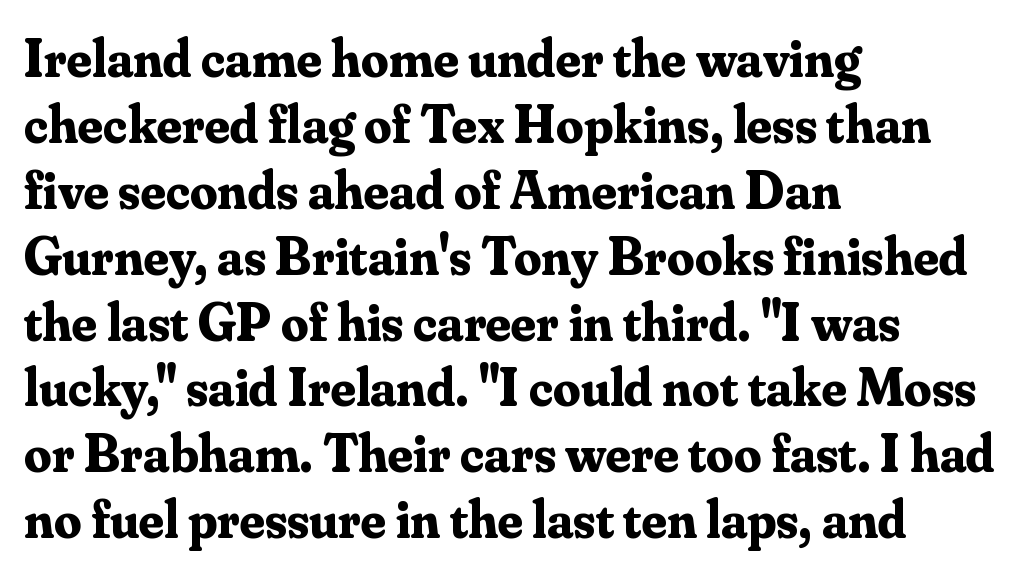
The image shows 54 px bold serif type, upright; set left-aligned, line spacing 1.22x, normal letter spacing, not underlined; medium stroke contrast and a small x-height.
